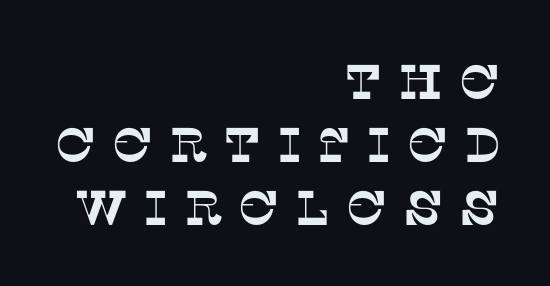
The image shows 49 px serif type; set right-aligned, normal line spacing (1.29x), unusually wide letter spacing (+0.32 em), not underlined; low stroke contrast and a large x-height.
